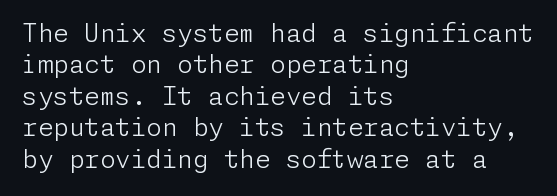
No letter is thick-stroked: the sample isn't bold. This is roman type, the default non-slanted kind. One glance says typical: line gaps are just what's usual. Plain, unruled lines of type. This sample is left-justified, so line endings fall wherever the words run out.
